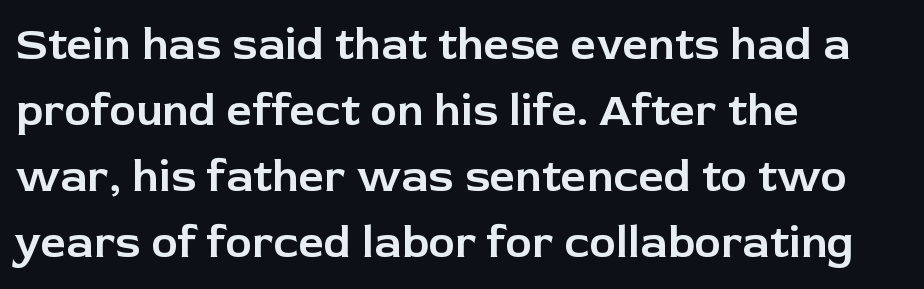
Q: Is the text italic (slanted)? A: No, it is upright.
Q: Is the typeface a serif or a sans-serif typeface? A: Sans-serif.
Q: Is the text underlined? A: No.
Q: How is the paragraph aligned? A: Left-aligned.
Q: Is the spacing between letters normal or unusually wide? A: Normal.
Q: Is the spacing between lines tight, normal or loose? A: Normal.
Q: Width (condensed, normal, or wide)? A: Normal.
Q: Stroke contrast? A: Low.
Q: x-height? A: Medium.
Q: Monospaced? A: No.
